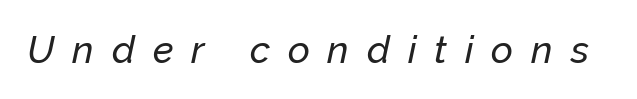
The image shows 38 px text type, italic (leaning right); set unusually wide letter spacing (+0.47 em), not underlined; low stroke contrast and a medium x-height.
